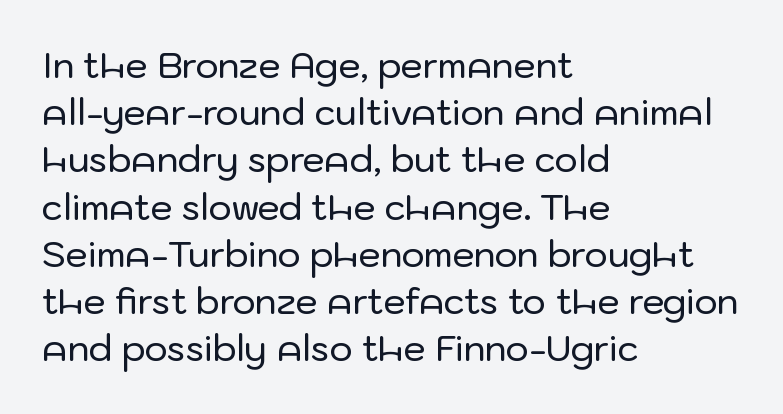
{"serif": "no", "italic": "no", "width": "normal", "stroke_contrast": "low", "x_height": "medium", "monospaced": "no", "underline": "no", "align": "left", "line_spacing": "normal", "line_spacing_ratio": 1.35, "letter_spacing": "normal", "letter_spacing_em": 0.0, "glyph_px": 35}
